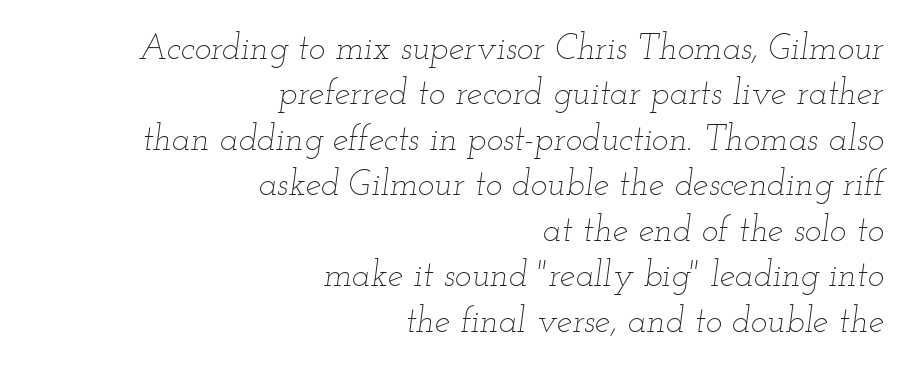
{"italic": "yes", "lean": "right", "slant_degrees": 12, "bold": "no", "weight": "thin", "width": "wide", "stroke_contrast": "low", "x_height": "small", "monospaced": "no", "underline": "no", "align": "right", "line_spacing": "normal", "line_spacing_ratio": 1.3, "letter_spacing": "normal", "letter_spacing_em": 0.0, "glyph_px": 35}
